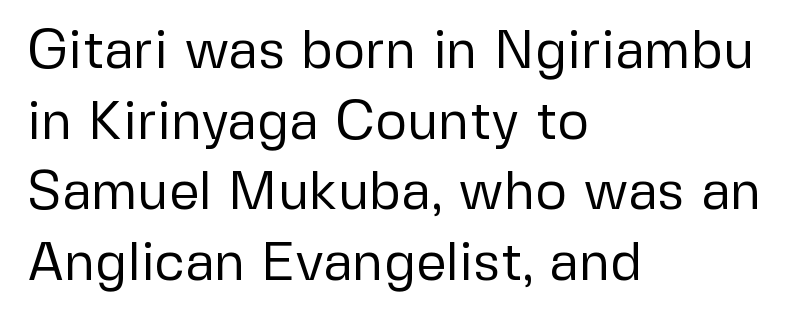
The image shows 54 px regular-weight sans-serif type, upright; set left-aligned, normal line spacing (1.31x), normal letter spacing, not underlined; low stroke contrast and a medium x-height.
